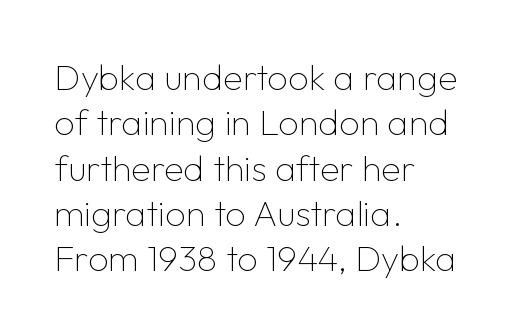
The image shows 36 px thin sans-serif type, upright; set left-aligned, normal line spacing (1.26x), normal letter spacing, not underlined; low stroke contrast and a medium x-height.
